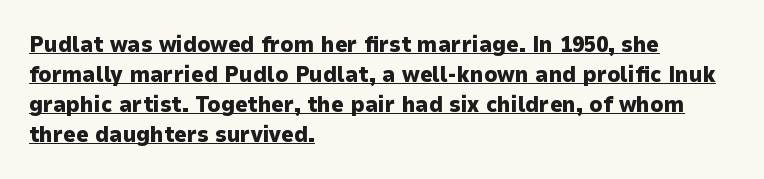
Q: Is the text bold? A: Yes.
Q: Is the text italic (slanted)? A: No, it is upright.
Q: Is the text underlined? A: Yes.
Q: How is the paragraph aligned? A: Left-aligned.
Q: Is the spacing between letters normal or unusually wide? A: Normal.
Q: Is the spacing between lines tight, normal or loose? A: Normal.
